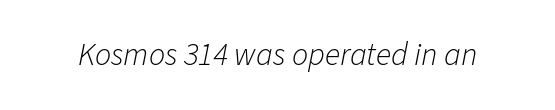
{"italic": "yes", "lean": "right", "slant_degrees": 11, "bold": "no", "weight": "light", "width": "normal", "stroke_contrast": "low", "x_height": "medium", "monospaced": "no", "underline": "no", "letter_spacing": "normal", "letter_spacing_em": 0.0, "glyph_px": 32}
